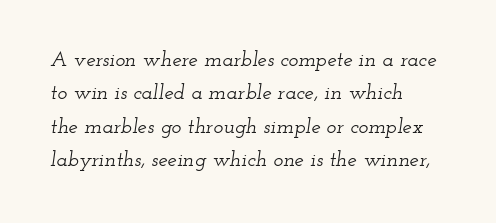
Bare-footed words on every line. The letters are slanted; this is an italic face. The space between consecutive lines is moderate. Tracking here is standard; glyphs follow each other at the usual distance. The lines in this sample share a left origin and differ only in where they stop.
